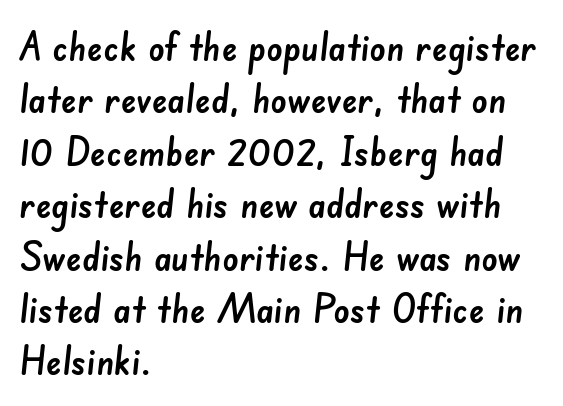
{"serif": "no", "width": "normal", "stroke_contrast": "low", "x_height": "small", "monospaced": "no", "underline": "no", "align": "left", "line_spacing": "normal", "line_spacing_ratio": 1.31, "letter_spacing": "normal", "letter_spacing_em": 0.0, "glyph_px": 40}
